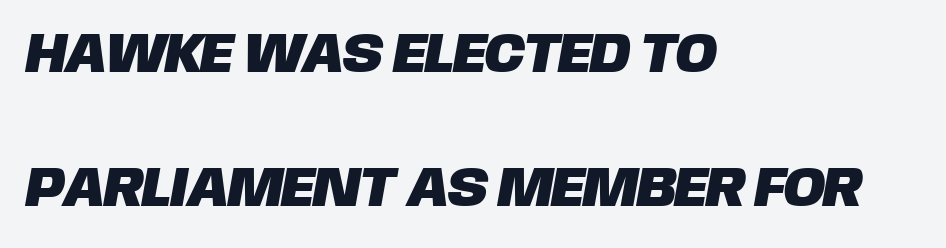
{"serif": "no", "width": "normal", "stroke_contrast": "low", "x_height": "large", "monospaced": "no", "underline": "no", "align": "left", "line_spacing": "loose", "line_spacing_ratio": 2.4, "letter_spacing": "normal", "letter_spacing_em": 0.0, "glyph_px": 56}
